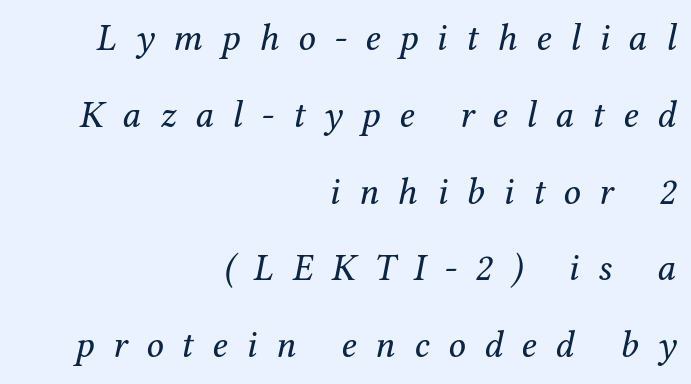
Q: Is the text bold? A: No.
Q: Is the text italic (slanted)? A: Yes, it leans right by about 12 degrees.
Q: Is the typeface a serif or a sans-serif typeface? A: Serif.
Q: Is the text underlined? A: No.
Q: How is the paragraph aligned? A: Right-aligned.
Q: Is the spacing between letters normal or unusually wide? A: Unusually wide.
Q: Is the spacing between lines tight, normal or loose? A: Loose.
Q: Width (condensed, normal, or wide)? A: Normal.
Q: Stroke contrast? A: Medium.
Q: x-height? A: Medium.
Q: Monospaced? A: No.
